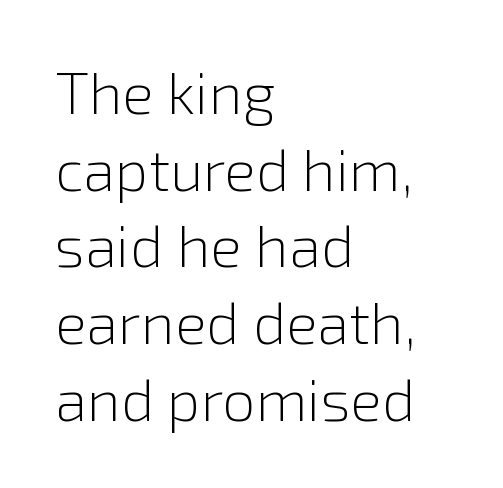
The image shows 59 px light sans-serif type, upright; set left-aligned, normal line spacing (1.3x), normal letter spacing, not underlined; low stroke contrast and a medium x-height.
